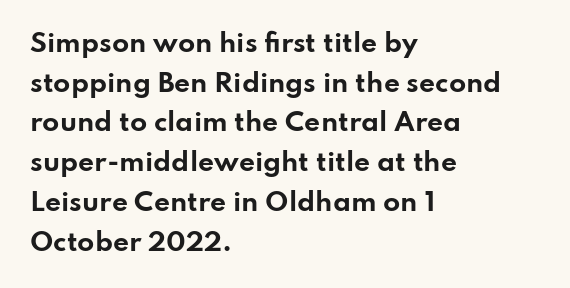
{"italic": "no", "bold": "yes", "underline": "no", "align": "left", "line_spacing": "normal", "line_spacing_ratio": 1.59, "letter_spacing": "normal", "letter_spacing_em": 0.0, "glyph_px": 25}
